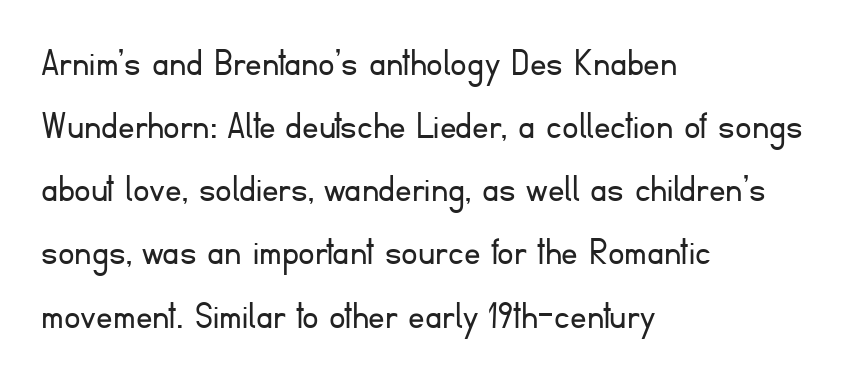
In terms of posture, this sample is upright. Font category for this specimen: sans-serif. Vertical stems look standard width or narrower in stroke. The space directly below the letters is spotless.
